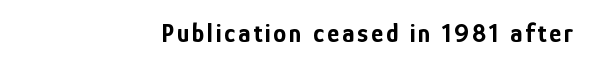
Only glyphs here, with clear space below each row. Look at the stroke-to-counter ratio: heavy, a bold. If you drew a ruler down the right edge, every line would touch it. Is there any slant? The stems are plumb.
